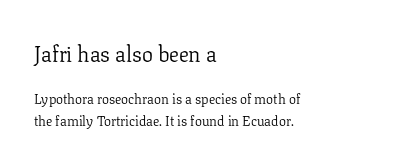
{"italic": "no", "bold": "no", "underline": "no", "align": "left", "line_spacing": "normal", "line_spacing_ratio": 1.56, "letter_spacing": "normal", "letter_spacing_em": 0.0, "larger_block": "first", "size_ratio": 1.57, "glyph_px": 22}
